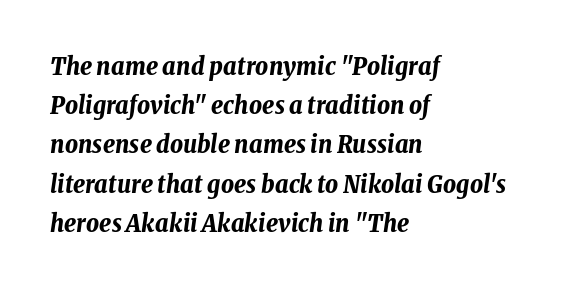
The space directly below the letters is spotless. Regarding leading, the lines here are spaced in the standard way. The passage is arranged the way most books set body copy — flush left. How are the letters spaced? Ordinarily, with no added tracking.
